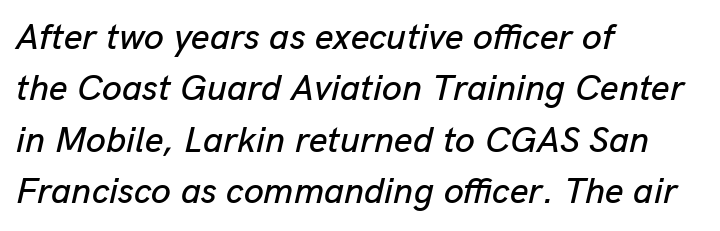
The image shows 36 px text type, italic (leaning right); set left-aligned, normal line spacing (1.43x), normal letter spacing, not underlined; low stroke contrast and a medium x-height.
